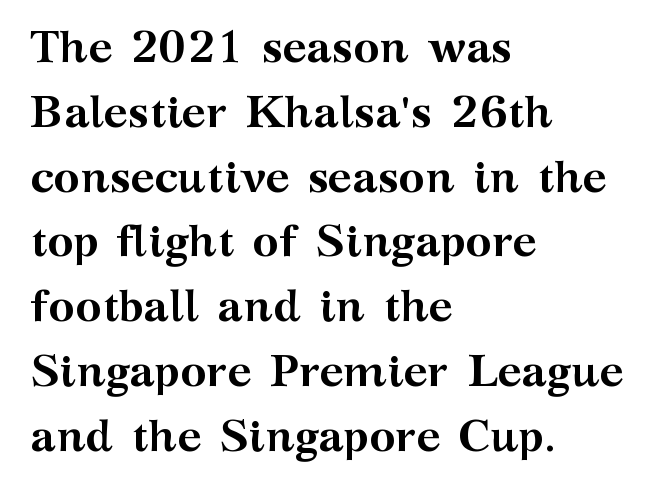
Observe the serifs anchoring each vertical stroke in this sample. The paragraph has a hard left edge and a soft right edge. The specimen reads as upright at a glance. You could not count columns in this text — the font is proportionally spaced. These lines keep a tight, regular rhythm from letter to letter. Honestly, there is no underline to notice here at all.
